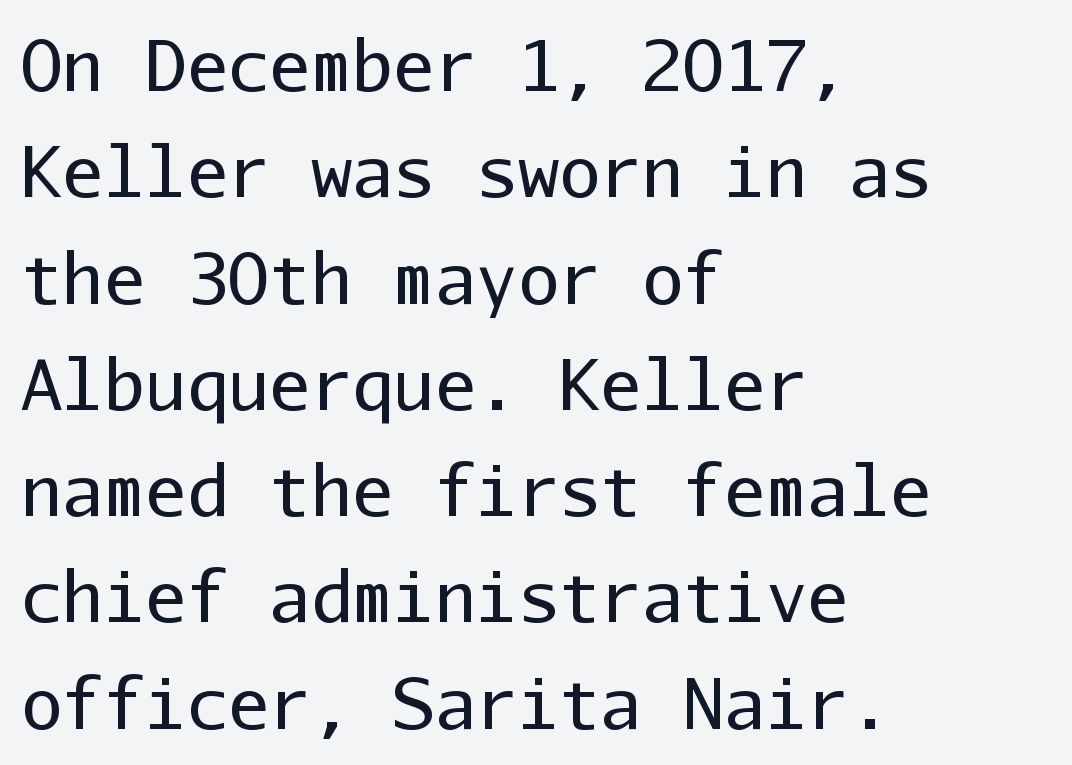
The image shows 69 px regular-weight sans-serif type, upright, monospaced; set left-aligned, normal line spacing (1.54x), normal letter spacing, not underlined; low stroke contrast and a medium x-height.
